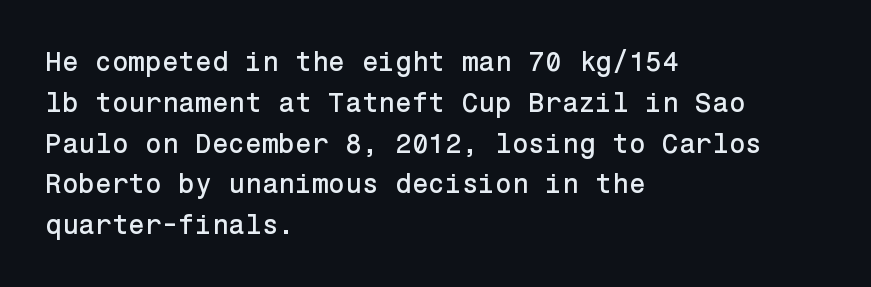
The typography opts for an upright posture over an oblique one. Descenders hang freely into open space. The rag falls on the right side of this text block. No extra tracking has been applied to these lines. Does the leading feel generous? No, just average.
